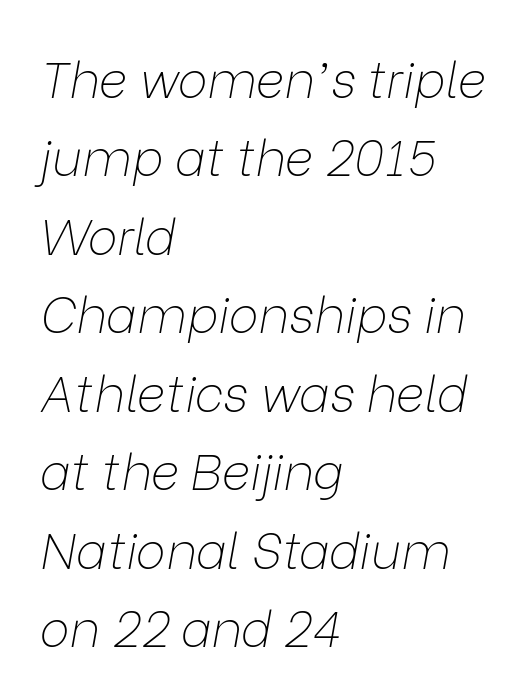
The image shows 50 px thin type, italic (leaning right); set left-aligned, normal line spacing (1.57x), normal letter spacing, not underlined; low stroke contrast and a medium x-height.
